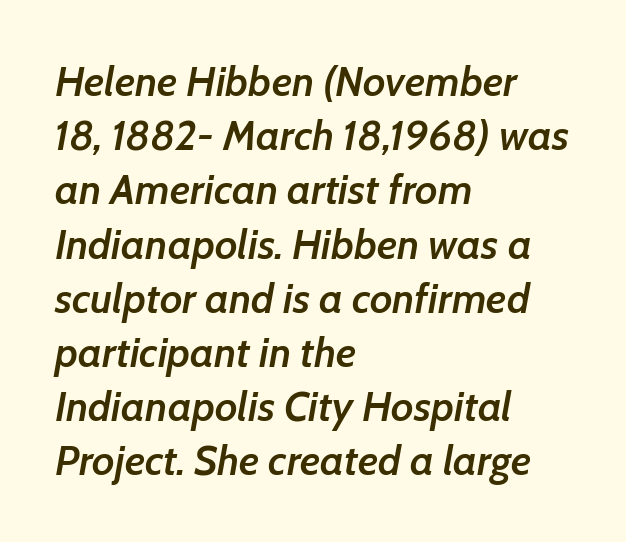
The typography opts for an oblique posture over an upright one. The passage is arranged the way most books set body copy — flush left. What stands out about the letter spacing? Nothing — it is the standard amount. A typesetter would call this proportional, since set widths differ per character.
